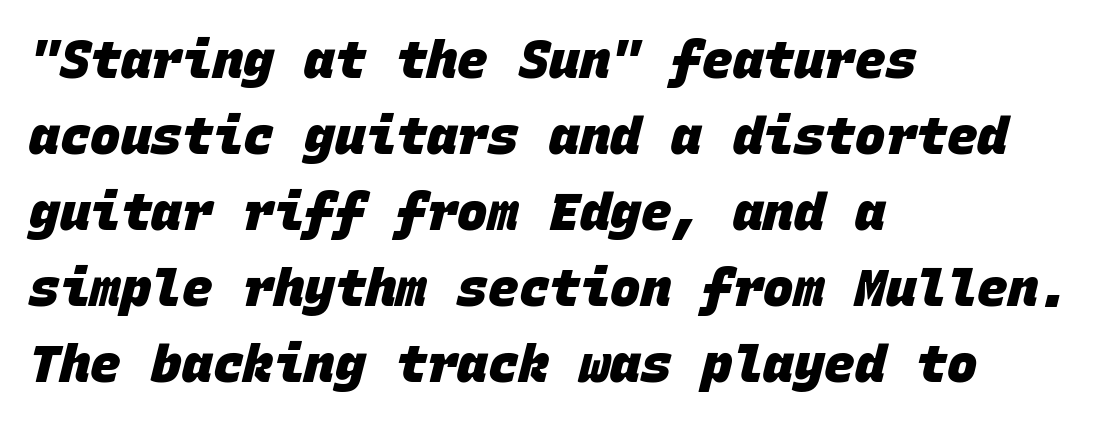
The image shows 51 px heavy sans-serif type, monospaced; set left-aligned, normal line spacing (1.49x), normal letter spacing, not underlined; low stroke contrast and a large x-height.
